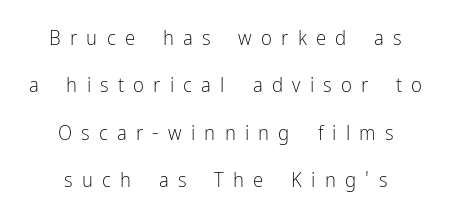
{"italic": "no", "bold": "no", "underline": "no", "align": "center", "line_spacing": "loose", "line_spacing_ratio": 2.26, "letter_spacing": "wide", "letter_spacing_em": 0.44, "glyph_px": 21}
